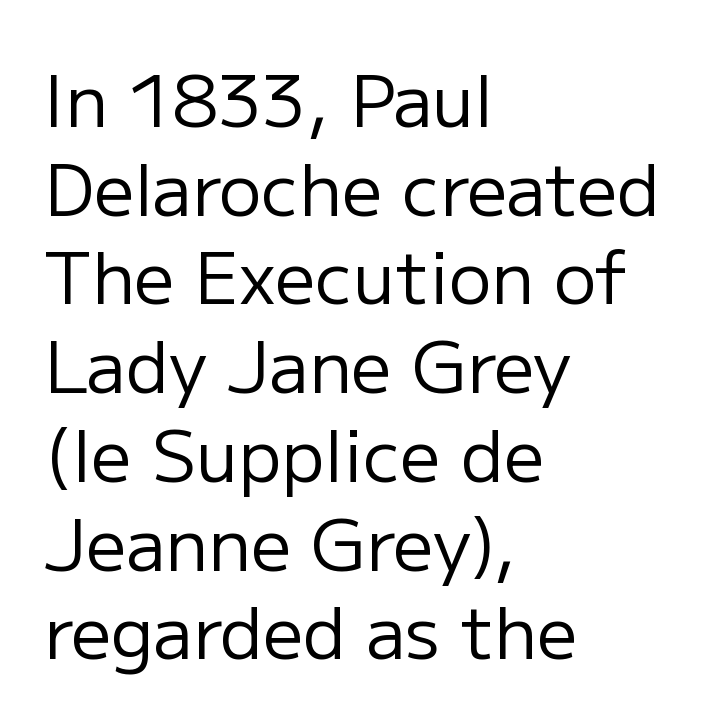
Q: Is the text bold? A: No.
Q: Is the text italic (slanted)? A: No, it is upright.
Q: Is the typeface a serif or a sans-serif typeface? A: Sans-serif.
Q: Is the text underlined? A: No.
Q: How is the paragraph aligned? A: Left-aligned.
Q: Is the spacing between letters normal or unusually wide? A: Normal.
Q: Is the spacing between lines tight, normal or loose? A: Normal.
Q: Width (condensed, normal, or wide)? A: Normal.
Q: Stroke contrast? A: Low.
Q: x-height? A: Medium.
Q: Monospaced? A: No.
